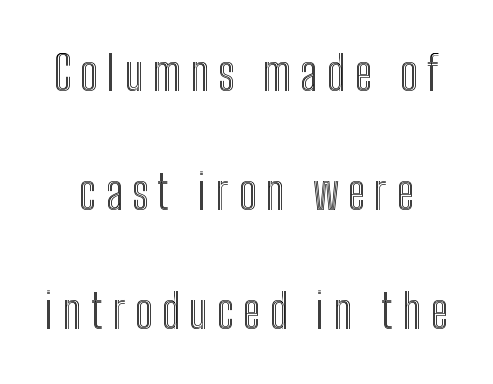
{"italic": "no", "width": "condensed", "x_height": "medium", "monospaced": "no", "underline": "no", "line_spacing": "loose", "line_spacing_ratio": 2.48, "glyph_px": 48}
